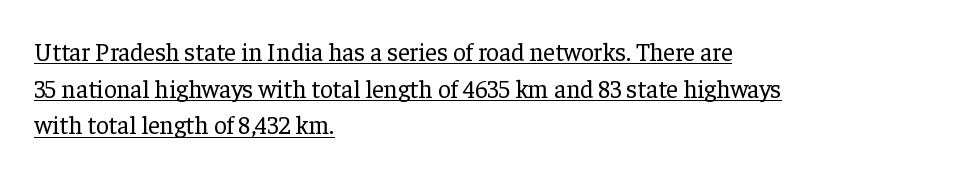
Q: Is the text bold? A: No.
Q: Is the text italic (slanted)? A: No, it is upright.
Q: Is the text underlined? A: Yes.
Q: How is the paragraph aligned? A: Left-aligned.
Q: Is the spacing between letters normal or unusually wide? A: Normal.
Q: Is the spacing between lines tight, normal or loose? A: Normal.
